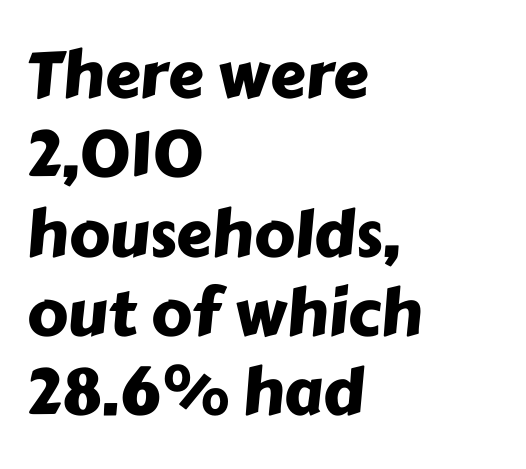
Q: Is the typeface a serif or a sans-serif typeface? A: Sans-serif.
Q: Is the text underlined? A: No.
Q: How is the paragraph aligned? A: Left-aligned.
Q: Is the spacing between letters normal or unusually wide? A: Normal.
Q: Width (condensed, normal, or wide)? A: Normal.
Q: Stroke contrast? A: Low.
Q: x-height? A: Medium.
Q: Monospaced? A: No.
